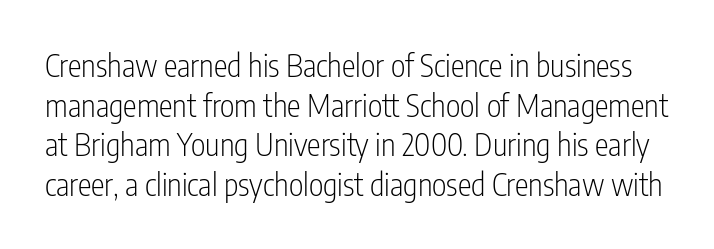
Q: Is the text bold? A: No.
Q: Is the text italic (slanted)? A: No, it is upright.
Q: Is the typeface a serif or a sans-serif typeface? A: Sans-serif.
Q: Is the text underlined? A: No.
Q: Is the spacing between letters normal or unusually wide? A: Normal.
Q: Is the spacing between lines tight, normal or loose? A: Normal.
Q: Width (condensed, normal, or wide)? A: Condensed.
Q: Stroke contrast? A: Low.
Q: x-height? A: Medium.
Q: Monospaced? A: No.
